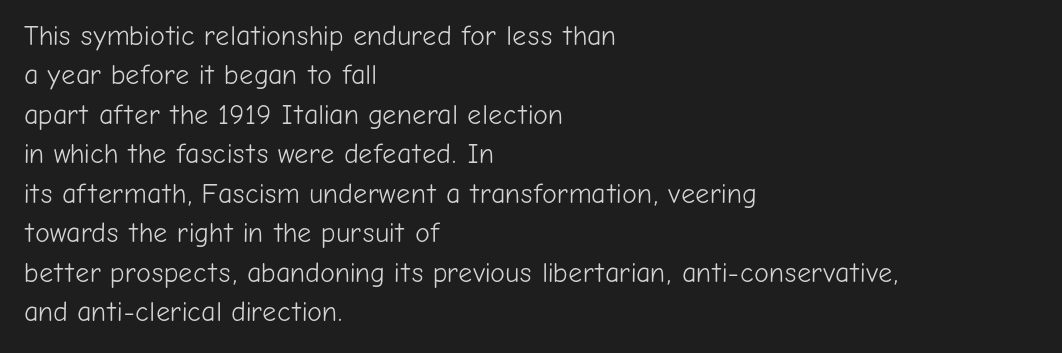
Do the characters align in a grid? No, the font is proportional. Unmarked baselines from the first word to the last. The face looks like a standard text weight, possibly lighter. Does the copy run flush right? No — it runs flush left.
